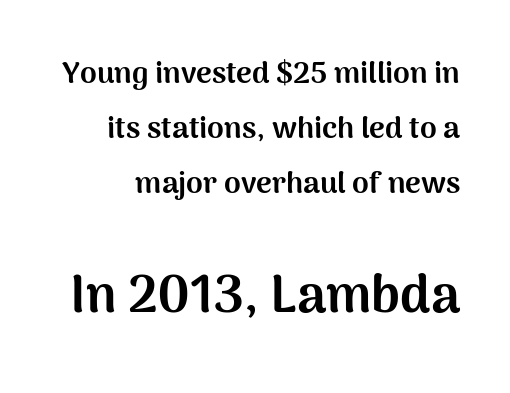
The image shows 52 px bold sans-serif type, upright; set line spacing 1.83x, normal letter spacing, not underlined; the second (bottom) block is 1.73x larger; medium stroke contrast and a medium x-height.
